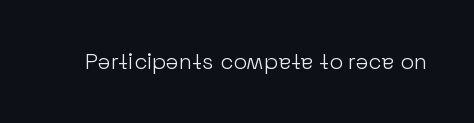
Q: Is the text bold? A: No.
Q: Is the text italic (slanted)? A: No, it is upright.
Q: Is the text underlined? A: No.
Q: Is the spacing between letters normal or unusually wide? A: Normal.
